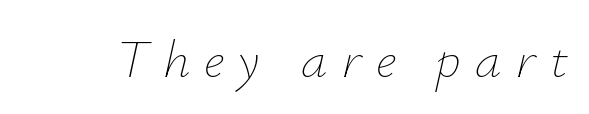
Counters stay open thanks to moderate or lighter strokes. Spacing verdict: proportional, widths tailored to each character. Spacing between characters has been opened up far beyond the box default. The glyphs look as if they've been sheared to an angle.
